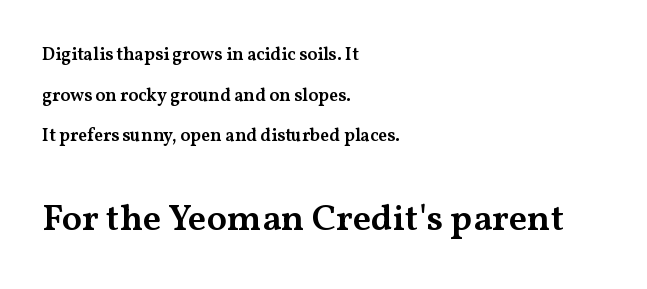
{"serif": "yes", "italic": "no", "bold": "semi", "weight": "semibold", "width": "wide", "stroke_contrast": "medium", "x_height": "medium", "monospaced": "no", "underline": "no", "align": "left", "line_spacing": "loose", "line_spacing_ratio": 2.26, "letter_spacing": "normal", "letter_spacing_em": 0.0, "larger_block": "second", "size_ratio": 2.06, "glyph_px": 37}
